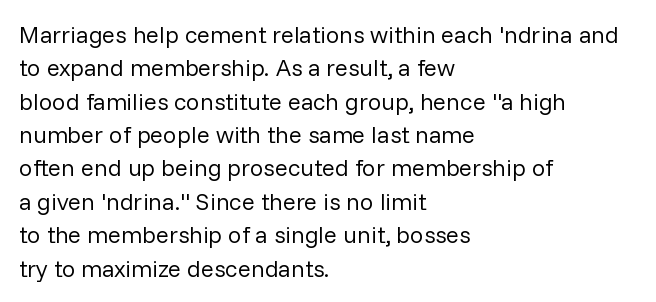
The image shows 24 px text type, upright; set left-aligned, normal line spacing (1.39x), normal letter spacing, not underlined.
